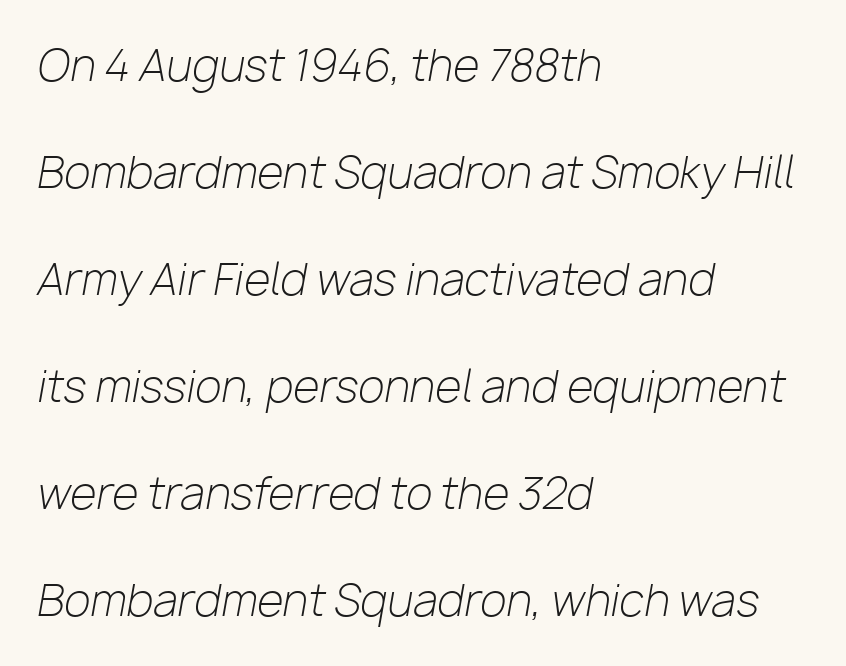
Line spacing here is loose. These lines keep a tight, regular rhythm from letter to letter. Anything drawn beneath the words? Only blank space. If you drew a ruler down the left edge, every line would touch it.
